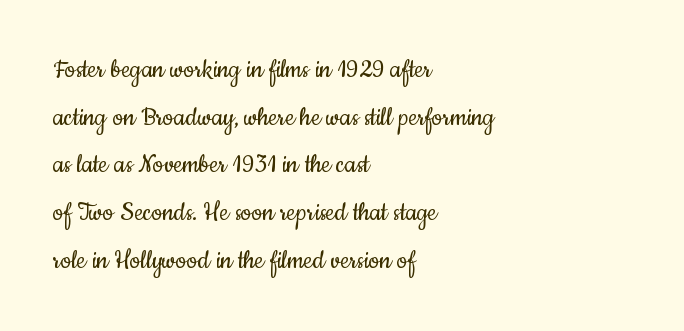
Q: Is the text bold? A: No.
Q: Is the text italic (slanted)? A: Yes.
Q: Is the typeface a serif or a sans-serif typeface? A: Sans-serif.
Q: Is the text underlined? A: No.
Q: How is the paragraph aligned? A: Left-aligned.
Q: Is the spacing between letters normal or unusually wide? A: Normal.
Q: Is the spacing between lines tight, normal or loose? A: Normal.
Q: Width (condensed, normal, or wide)? A: Condensed.
Q: Stroke contrast? A: Low.
Q: x-height? A: Small.
Q: Monospaced? A: No.
